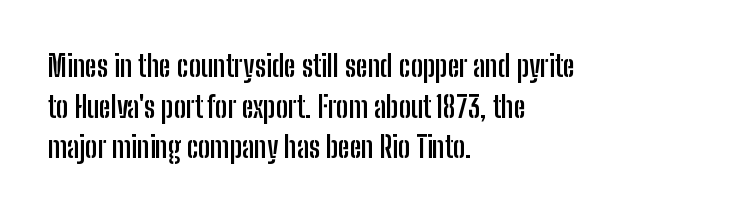
The image shows 29 px semibold, condensed sans-serif type, upright; set left-aligned, normal line spacing (1.4x), normal letter spacing, not underlined; low stroke contrast and a medium x-height.
